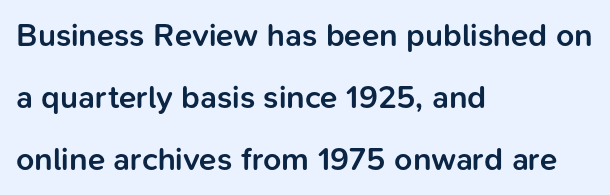
Vertically, the passage feels expansive, rows floating well apart. A somewhat darkened texture: the type is semibold rather than bold. Is the letter spacing exaggerated? No — it looks like the ordinary default. The baseline area is clear.
